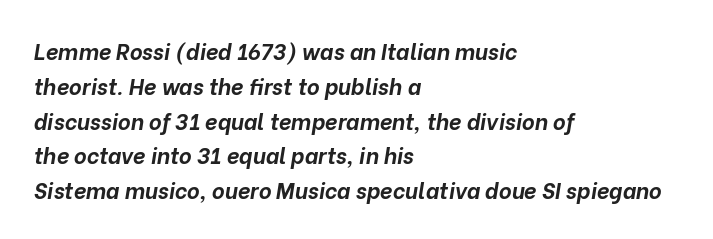
Q: Is the text bold? A: Yes.
Q: Is the text italic (slanted)? A: Yes, it leans right by about 10 degrees.
Q: Is the text underlined? A: No.
Q: How is the paragraph aligned? A: Left-aligned.
Q: Is the spacing between letters normal or unusually wide? A: Normal.
Q: Is the spacing between lines tight, normal or loose? A: Normal.
